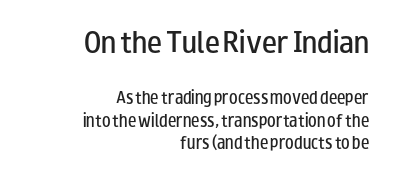
{"italic": "no", "bold": "semi", "underline": "no", "align": "right", "line_spacing": "normal", "line_spacing_ratio": 1.63, "letter_spacing": "normal", "letter_spacing_em": 0.0, "larger_block": "first", "size_ratio": 1.79, "glyph_px": 25}
